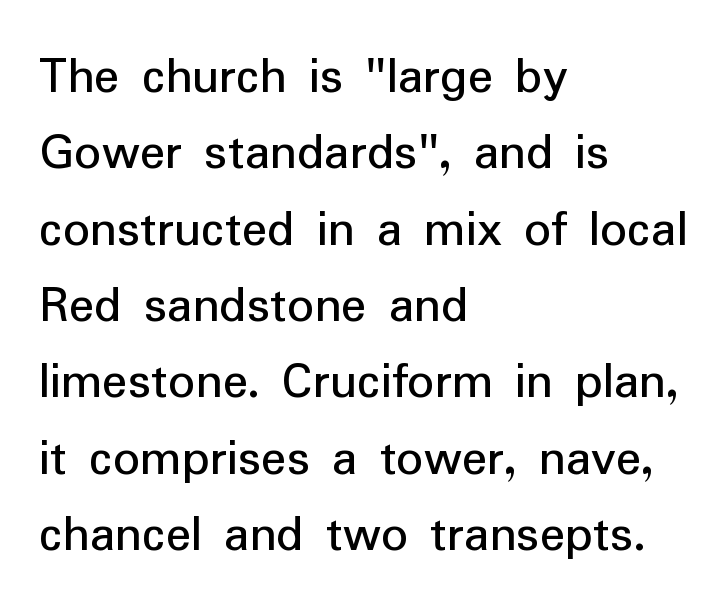
Does the leading feel generous? No, just average. Plain, unruled lines of type. The lettering holds an erect, upright posture throughout. A typesetter would call this proportional, since set widths differ per character. Each word holds together tightly as a unit, with standard inter-letter gaps.
